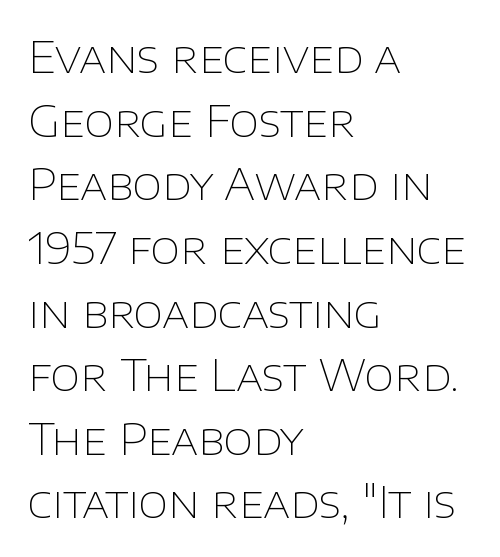
The image shows 43 px thin sans-serif type, upright; set left-aligned, normal line spacing (1.48x), normal letter spacing, not underlined; low stroke contrast and a large x-height.
